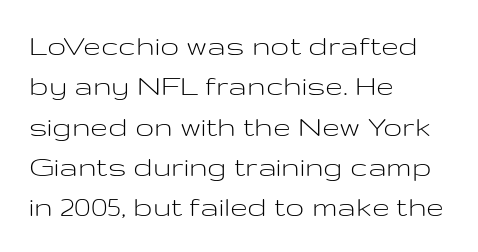
{"serif": "no", "italic": "no", "bold": "no", "weight": "light", "width": "wide", "stroke_contrast": "low", "x_height": "medium", "monospaced": "no", "underline": "no", "align": "left", "line_spacing": "normal", "line_spacing_ratio": 1.26, "letter_spacing": "normal", "letter_spacing_em": 0.0, "glyph_px": 32}
